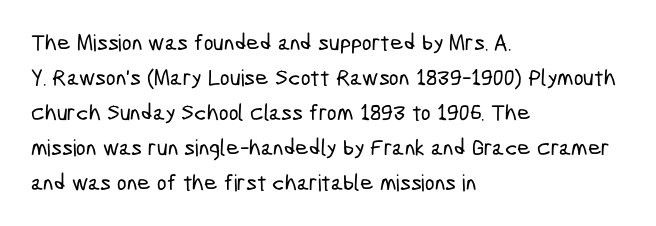
Q: Is the text underlined? A: No.
Q: How is the paragraph aligned? A: Left-aligned.
Q: Is the spacing between letters normal or unusually wide? A: Normal.
Q: Is the spacing between lines tight, normal or loose? A: Normal.
